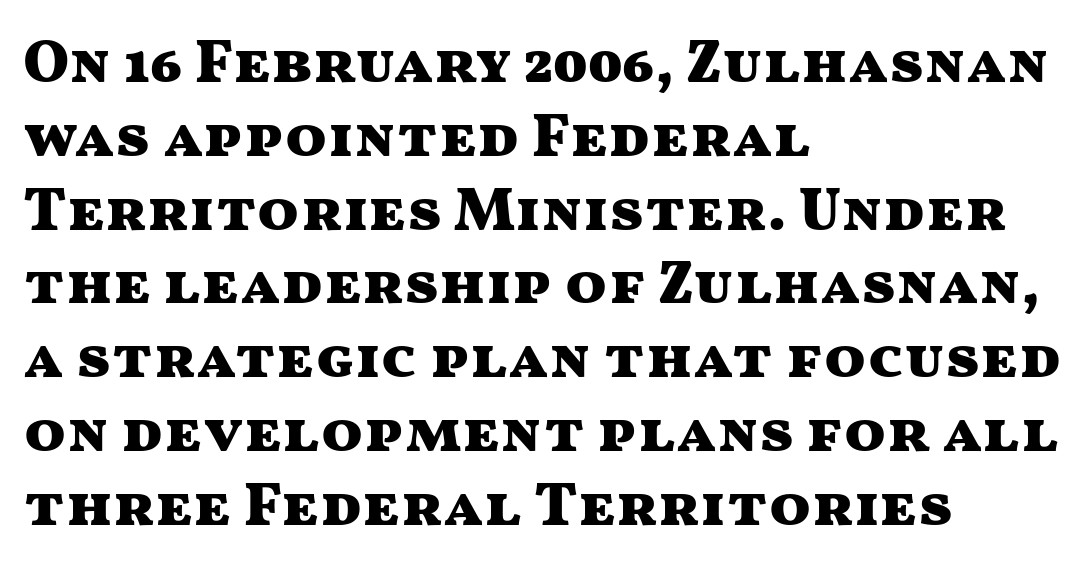
The strokes are fattened all the way to bold. The lines in this sample share a left origin and differ only in where they stop. Does extra space separate the letters? No, they use regular spacing. The passage shown is typeset with a sans-serif family. This sample has the flowing, uneven cadence of proportional lettering.
